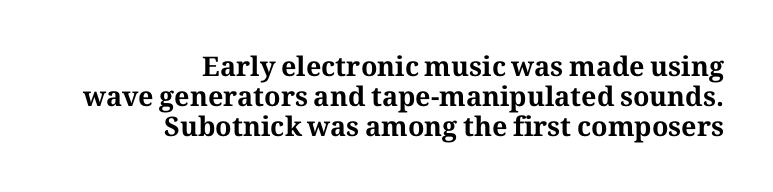
Q: Is the text bold? A: Yes.
Q: Is the text italic (slanted)? A: No, it is upright.
Q: Is the text underlined? A: No.
Q: How is the paragraph aligned? A: Right-aligned.
Q: Is the spacing between letters normal or unusually wide? A: Normal.
Q: Is the spacing between lines tight, normal or loose? A: Tight.
